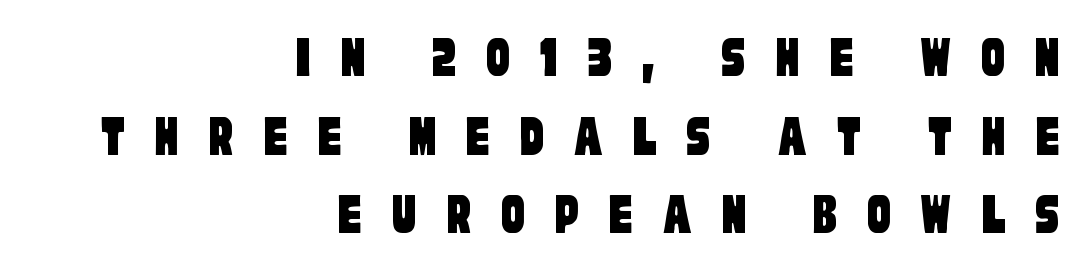
The image shows 60 px condensed sans-serif type; set right-aligned, normal line spacing (1.31x), unusually wide letter spacing (+0.48 em), not underlined; low stroke contrast and a large x-height.
